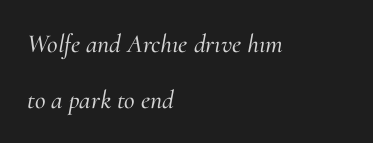
The image shows 26 px text type, italic (leaning right); set left-aligned, loose line spacing (2.15x), normal letter spacing, not underlined.
